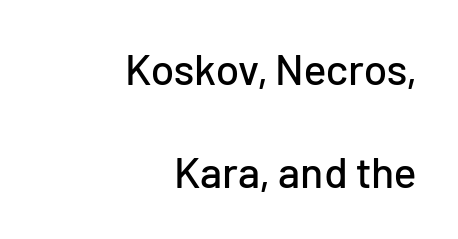
The image shows 43 px sans-serif type, upright; set right-aligned, loose line spacing (2.39x), normal letter spacing, not underlined; low stroke contrast and a medium x-height.
